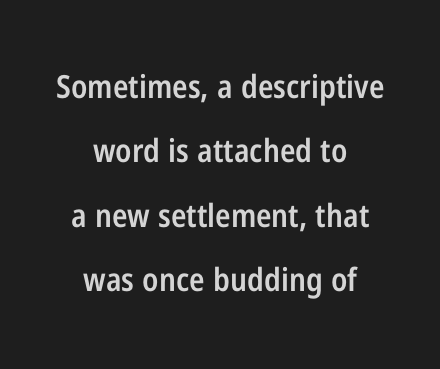
The image shows 32 px semibold, condensed sans-serif type, upright; set centered, loose line spacing (2.01x), normal letter spacing, not underlined; low stroke contrast and a medium x-height.
